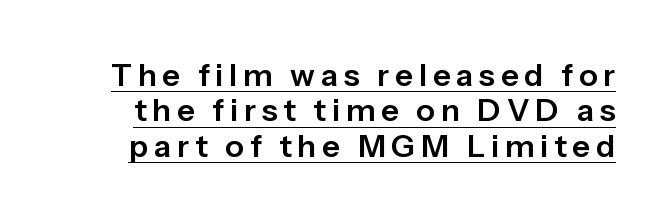
Q: Is the text italic (slanted)? A: No, it is upright.
Q: Is the typeface a serif or a sans-serif typeface? A: Sans-serif.
Q: Is the text underlined? A: Yes.
Q: Is the spacing between lines tight, normal or loose? A: Tight.
Q: Width (condensed, normal, or wide)? A: Normal.
Q: Stroke contrast? A: Low.
Q: x-height? A: Medium.
Q: Monospaced? A: No.
